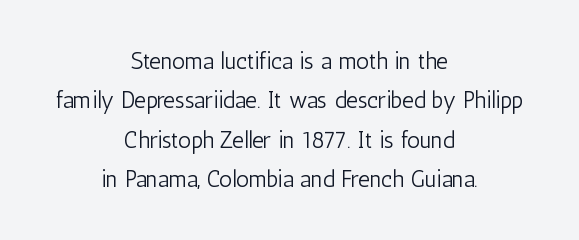
The image shows 23 px text type, upright; set centered, line spacing 1.71x, normal letter spacing, not underlined.
